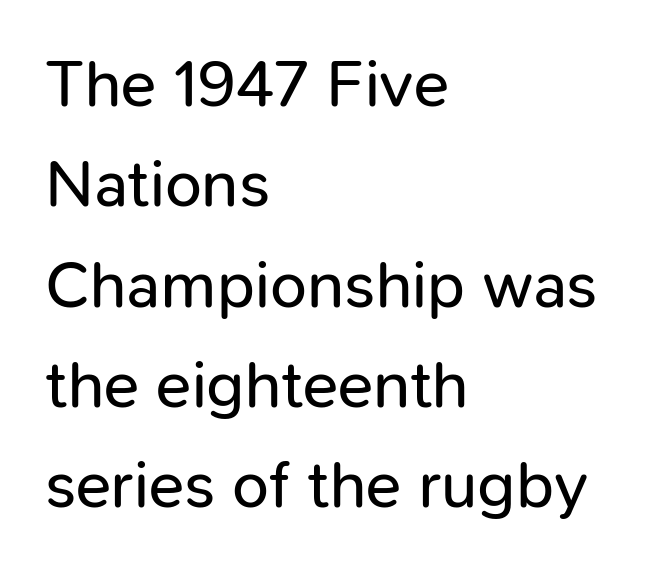
Do the characters align in a grid? No, the font is proportional. Posture: upright roman. Font category for this specimen: sans-serif. Default kerning and tracking; the words read as compact shapes.
